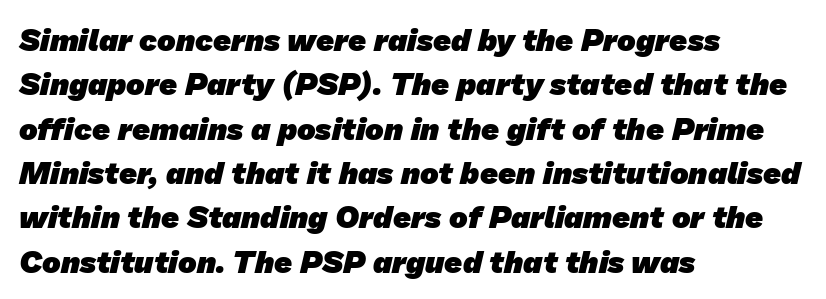
Q: Is the text bold? A: Yes.
Q: Is the typeface a serif or a sans-serif typeface? A: Sans-serif.
Q: Is the text underlined? A: No.
Q: How is the paragraph aligned? A: Left-aligned.
Q: Is the spacing between letters normal or unusually wide? A: Normal.
Q: Is the spacing between lines tight, normal or loose? A: Normal.
Q: Width (condensed, normal, or wide)? A: Normal.
Q: Stroke contrast? A: Low.
Q: x-height? A: Medium.
Q: Monospaced? A: No.
